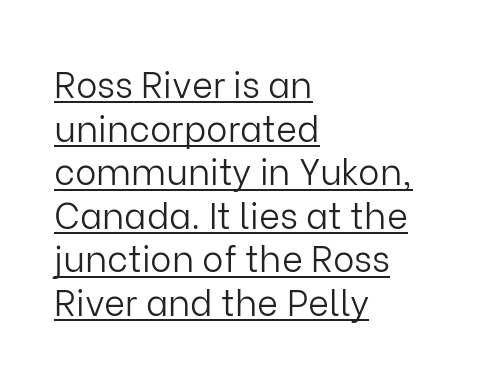
Q: Is the text bold? A: No.
Q: Is the text italic (slanted)? A: No, it is upright.
Q: Is the typeface a serif or a sans-serif typeface? A: Sans-serif.
Q: Is the text underlined? A: Yes.
Q: How is the paragraph aligned? A: Left-aligned.
Q: Is the spacing between letters normal or unusually wide? A: Normal.
Q: Width (condensed, normal, or wide)? A: Normal.
Q: Stroke contrast? A: Low.
Q: x-height? A: Medium.
Q: Monospaced? A: No.
